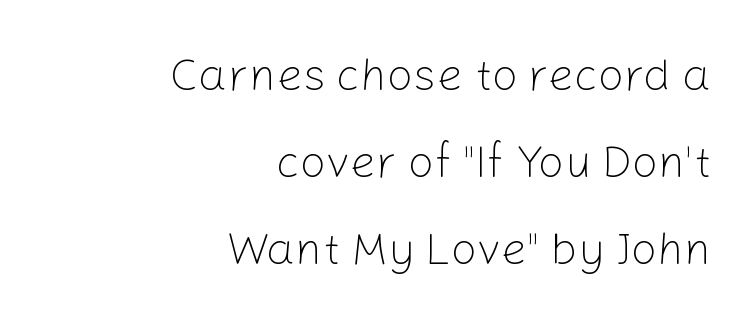
Q: Is the text bold? A: No.
Q: Is the text italic (slanted)? A: No, it is upright.
Q: Is the typeface a serif or a sans-serif typeface? A: Sans-serif.
Q: Is the text underlined? A: No.
Q: How is the paragraph aligned? A: Right-aligned.
Q: Is the spacing between letters normal or unusually wide? A: Normal.
Q: Width (condensed, normal, or wide)? A: Normal.
Q: Stroke contrast? A: Low.
Q: x-height? A: Medium.
Q: Monospaced? A: No.
